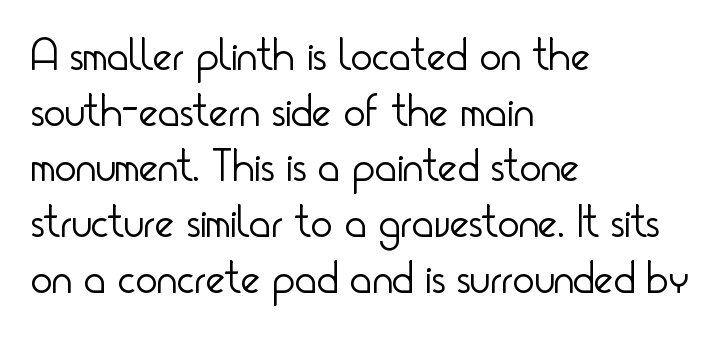
Letterform terminals end flat and unadorned throughout the passage. Spacing between characters is what you'd get straight out of the box. Plain, unruled lines of type. The text block is weighted toward the left margin, trailing off unevenly rightward.
